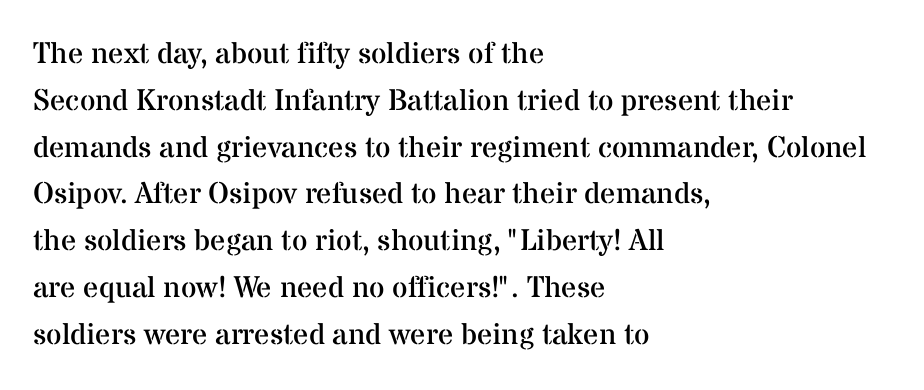
The typeface chosen for these lines features serifs. Vertically, the passage feels balanced, rows spaced as you'd expect. Designer's note — italics off, roman on. Alignment: flush left. A bare baseline throughout the passage. The weight would be labelled regular, book, light, or lighter still.
